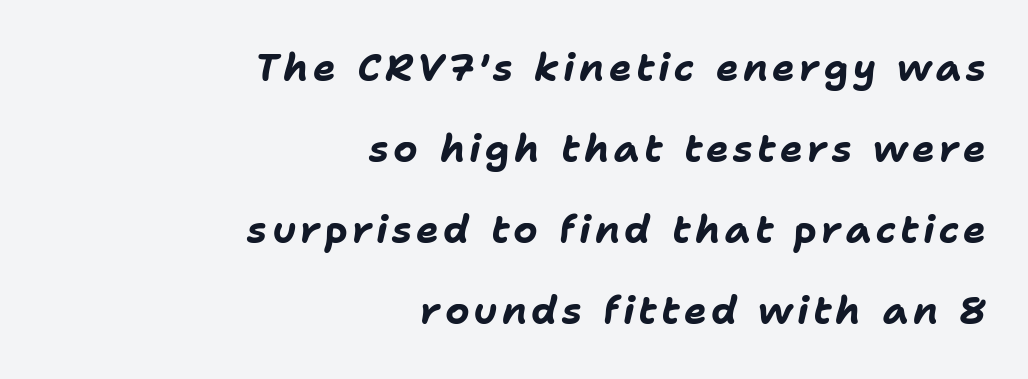
Q: Is the text bold? A: Yes.
Q: Is the text italic (slanted)? A: Yes, it leans right by about 11 degrees.
Q: Is the text underlined? A: No.
Q: How is the paragraph aligned? A: Right-aligned.
Q: Is the spacing between lines tight, normal or loose? A: Loose.
Q: Width (condensed, normal, or wide)? A: Normal.
Q: Stroke contrast? A: Low.
Q: x-height? A: Medium.
Q: Monospaced? A: No.
